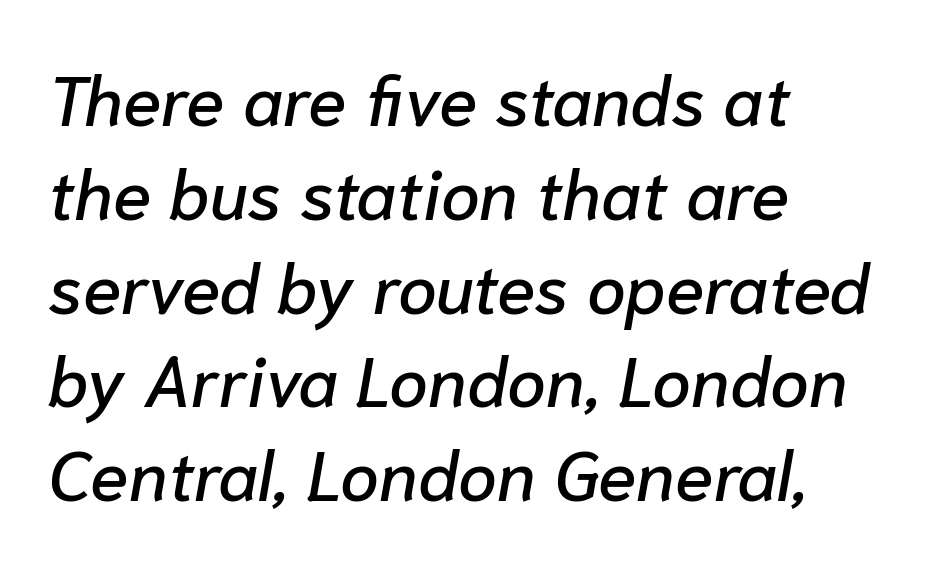
{"italic": "yes", "lean": "right", "slant_degrees": 10, "width": "normal", "stroke_contrast": "low", "x_height": "medium", "monospaced": "no", "underline": "no", "align": "left", "line_spacing": "normal", "line_spacing_ratio": 1.34, "letter_spacing": "normal", "letter_spacing_em": 0.0, "glyph_px": 70}
